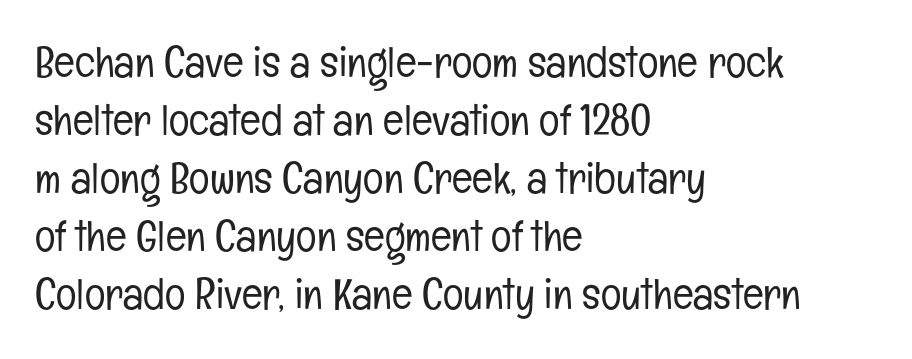
{"serif": "no", "italic": "no", "bold": "no", "weight": "light", "width": "condensed", "stroke_contrast": "low", "x_height": "medium", "monospaced": "no", "underline": "no", "align": "left", "line_spacing": "normal", "line_spacing_ratio": 1.35, "letter_spacing": "normal", "letter_spacing_em": 0.0, "glyph_px": 43}
